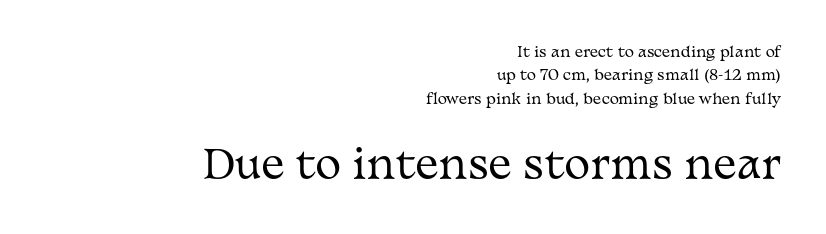
Q: Is the text bold? A: No.
Q: Is the text italic (slanted)? A: No, it is upright.
Q: Is the typeface a serif or a sans-serif typeface? A: Serif.
Q: Is the text underlined? A: No.
Q: How is the paragraph aligned? A: Right-aligned.
Q: Is the spacing between letters normal or unusually wide? A: Normal.
Q: Is the spacing between lines tight, normal or loose? A: Normal.
Q: Which block of text is set in a larger size, the first (top) or the second (bottom)? A: The second (bottom) one.
Q: Width (condensed, normal, or wide)? A: Wide.
Q: Stroke contrast? A: Medium.
Q: x-height? A: Medium.
Q: Monospaced? A: No.
